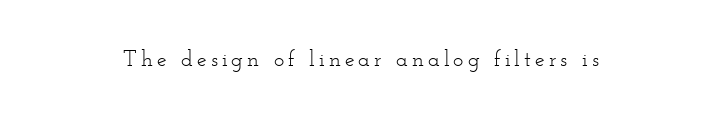
The image shows 22 px text type, upright; set not underlined.
